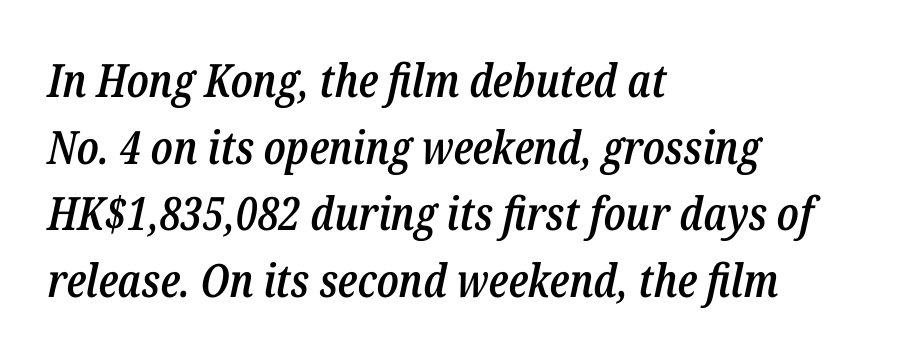
{"italic": "yes", "lean": "right", "slant_degrees": 12, "bold": "semi", "weight": "semibold", "width": "condensed", "stroke_contrast": "low", "x_height": "medium", "monospaced": "no", "underline": "no", "align": "left", "line_spacing": "normal", "line_spacing_ratio": 1.45, "letter_spacing": "normal", "letter_spacing_em": 0.0, "glyph_px": 46}
